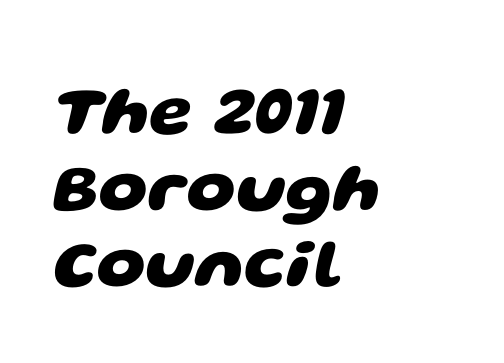
The image shows 69 px heavy, wide sans-serif type; set left-aligned, tight line spacing (1.11x), normal letter spacing, not underlined; low stroke contrast and a large x-height.
